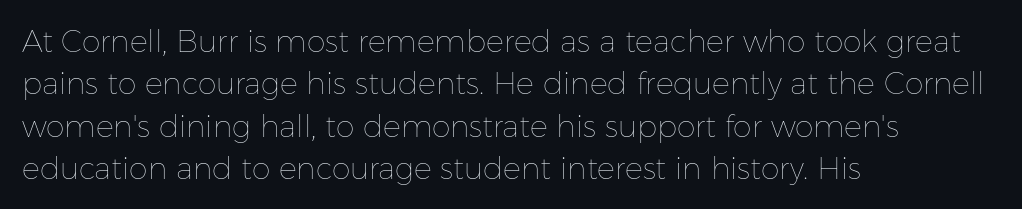
{"italic": "no", "bold": "no", "weight": "thin", "width": "normal", "stroke_contrast": "low", "x_height": "medium", "monospaced": "no", "underline": "no", "align": "left", "line_spacing": "normal", "line_spacing_ratio": 1.41, "letter_spacing": "normal", "letter_spacing_em": 0.0, "glyph_px": 30}
